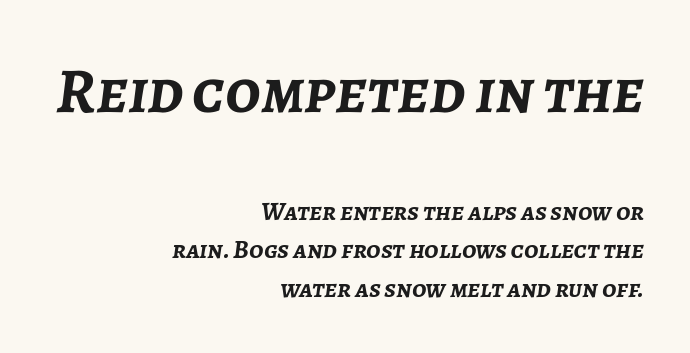
Quick note: underline off. There's an unmistakable incline to the writing here. You get the large type first, then a drop to smaller type. Typographic density is high because the face is bold. Here the designer chose a conventional face with non-uniform glyph widths.
